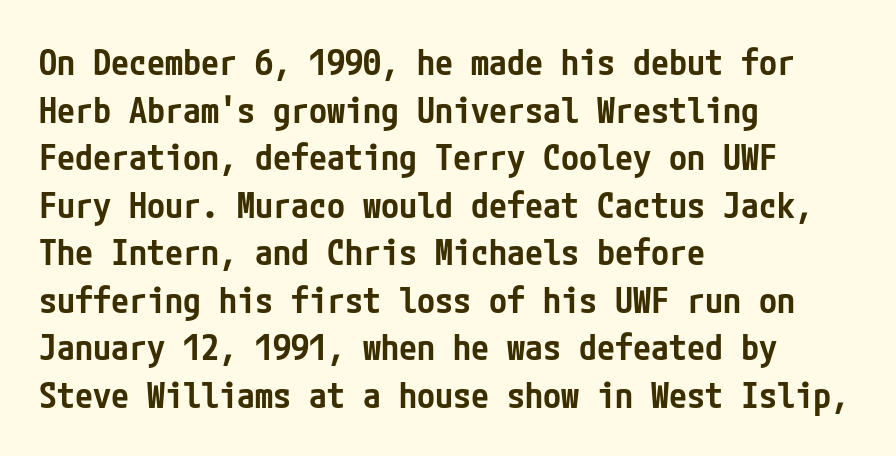
The image shows 36 px semibold, condensed sans-serif type, upright; set left-aligned, normal line spacing (1.32x), normal letter spacing, not underlined; low stroke contrast and a medium x-height.
